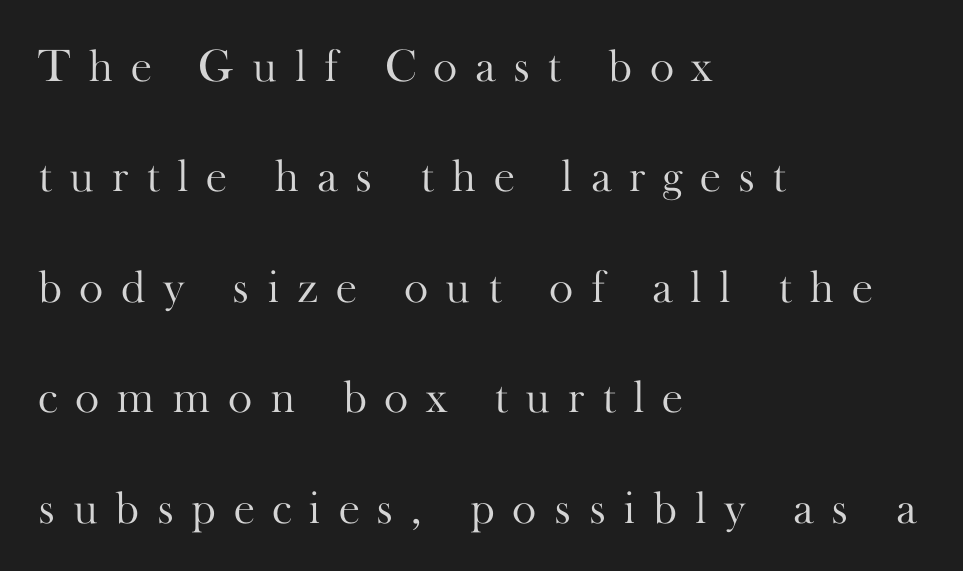
Q: Is the text bold? A: No.
Q: Is the text italic (slanted)? A: No, it is upright.
Q: Is the typeface a serif or a sans-serif typeface? A: Serif.
Q: Is the text underlined? A: No.
Q: How is the paragraph aligned? A: Left-aligned.
Q: Is the spacing between letters normal or unusually wide? A: Unusually wide.
Q: Is the spacing between lines tight, normal or loose? A: Loose.
Q: Width (condensed, normal, or wide)? A: Normal.
Q: Stroke contrast? A: High.
Q: x-height? A: Small.
Q: Monospaced? A: No.
